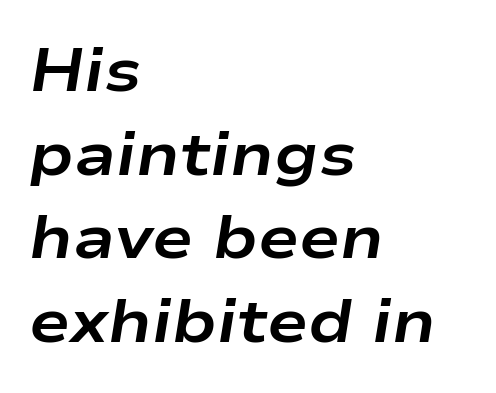
Q: Is the text bold? A: Yes.
Q: Is the text italic (slanted)? A: Yes, it leans right by about 9 degrees.
Q: Is the text underlined? A: No.
Q: How is the paragraph aligned? A: Left-aligned.
Q: Is the spacing between letters normal or unusually wide? A: Normal.
Q: Is the spacing between lines tight, normal or loose? A: Normal.
Q: Width (condensed, normal, or wide)? A: Wide.
Q: Stroke contrast? A: Low.
Q: x-height? A: Medium.
Q: Monospaced? A: No.
